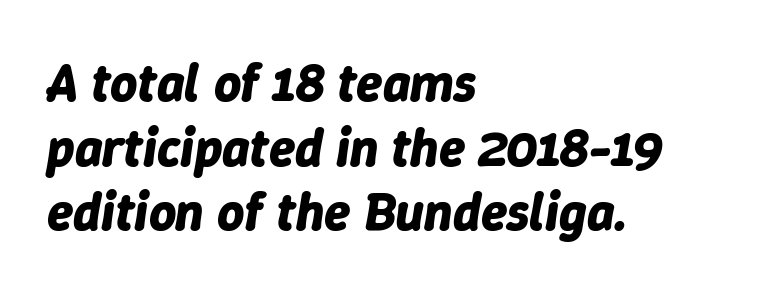
Q: Is the text bold? A: Yes.
Q: Is the text italic (slanted)? A: Yes, it leans right by about 9 degrees.
Q: Is the text underlined? A: No.
Q: How is the paragraph aligned? A: Left-aligned.
Q: Is the spacing between letters normal or unusually wide? A: Normal.
Q: Width (condensed, normal, or wide)? A: Normal.
Q: Stroke contrast? A: Low.
Q: x-height? A: Medium.
Q: Monospaced? A: No.
